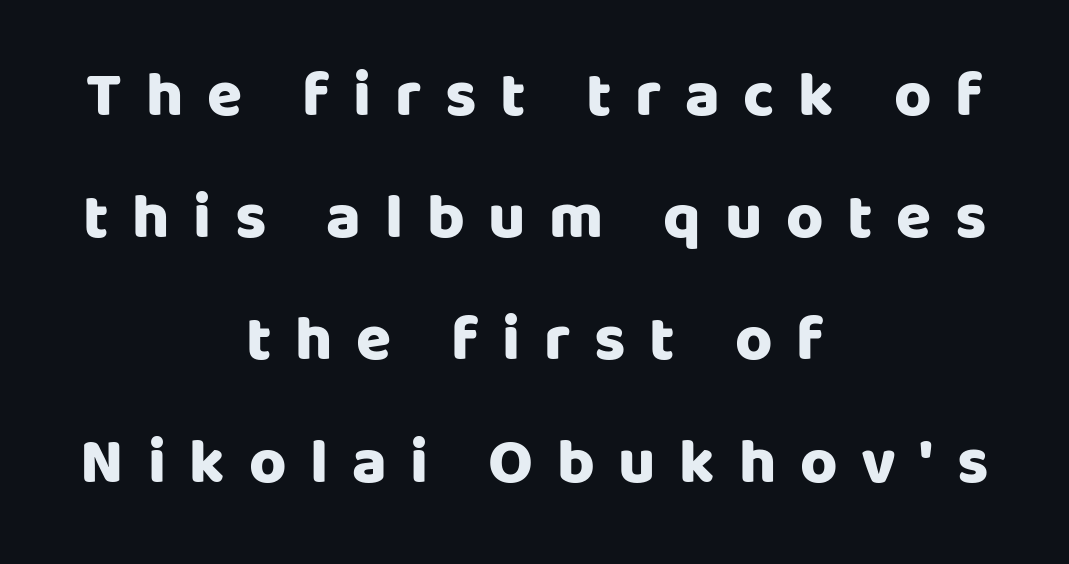
A student would call this center alignment; a typographer would say set centered. Decoration check: the copy has no underline. This sample trades compactness for vertical openness between lines. I'd call this a sans setting — the letters go barefoot.
